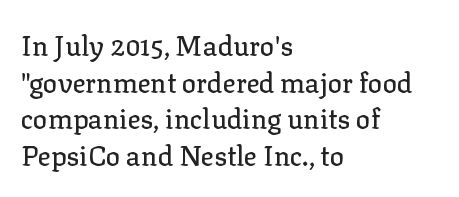
Q: Is the text italic (slanted)? A: No, it is upright.
Q: Is the text underlined? A: No.
Q: How is the paragraph aligned? A: Left-aligned.
Q: Is the spacing between letters normal or unusually wide? A: Normal.
Q: Is the spacing between lines tight, normal or loose? A: Normal.
